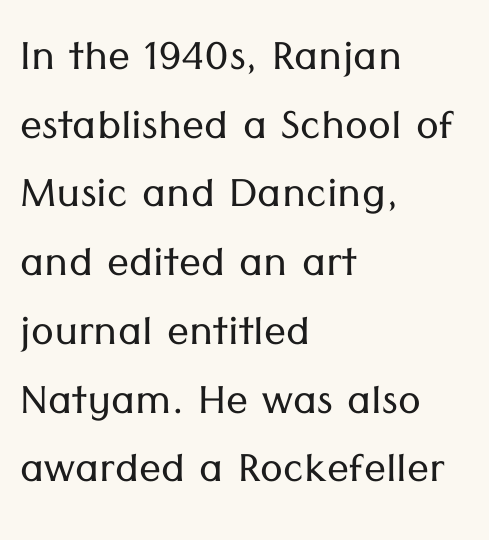
The image shows 55 px light sans-serif type, upright; set left-aligned, normal line spacing (1.25x), normal letter spacing, not underlined; low stroke contrast and a medium x-height.
